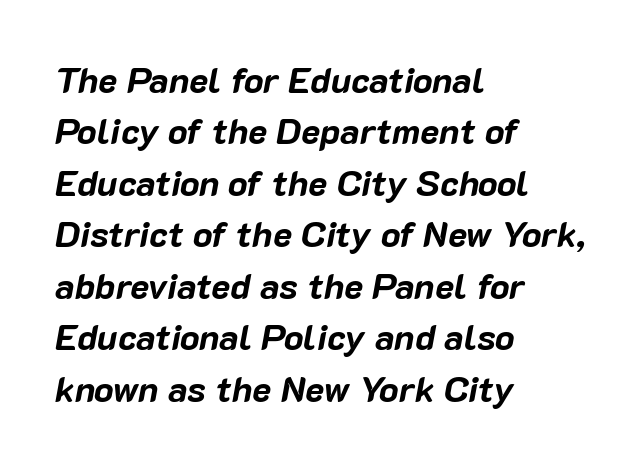
Q: Is the text bold? A: Yes.
Q: Is the text italic (slanted)? A: Yes, it leans right by about 10 degrees.
Q: Is the text underlined? A: No.
Q: How is the paragraph aligned? A: Left-aligned.
Q: Is the spacing between letters normal or unusually wide? A: Normal.
Q: Is the spacing between lines tight, normal or loose? A: Normal.
Q: Width (condensed, normal, or wide)? A: Normal.
Q: Stroke contrast? A: Low.
Q: x-height? A: Medium.
Q: Monospaced? A: No.
